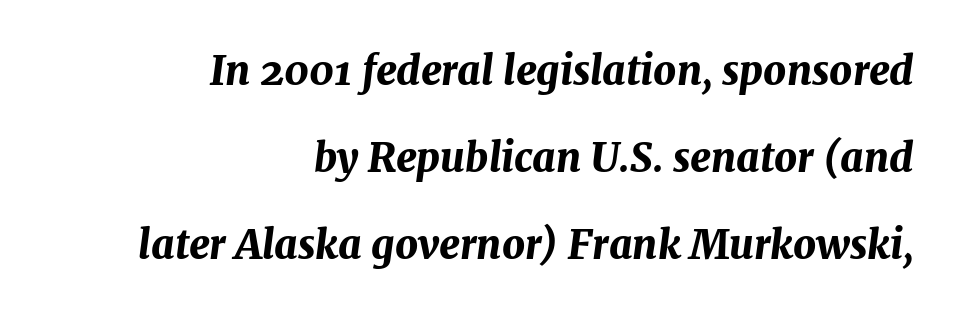
Q: Is the text bold? A: Yes.
Q: Is the text italic (slanted)? A: Yes, it leans right by about 7 degrees.
Q: Is the text underlined? A: No.
Q: How is the paragraph aligned? A: Right-aligned.
Q: Is the spacing between letters normal or unusually wide? A: Normal.
Q: Is the spacing between lines tight, normal or loose? A: Loose.
Q: Width (condensed, normal, or wide)? A: Normal.
Q: Stroke contrast? A: Medium.
Q: x-height? A: Medium.
Q: Monospaced? A: No.
